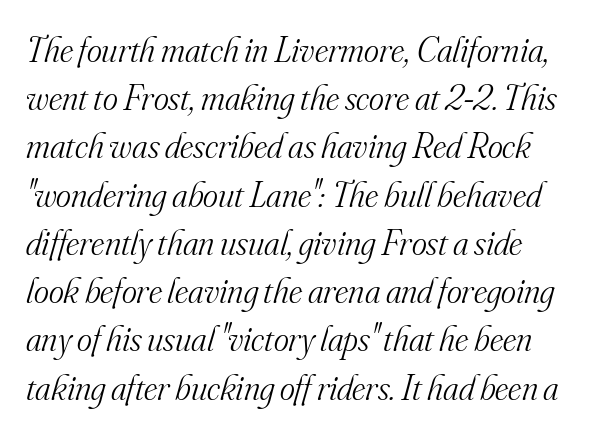
{"serif": "yes", "italic": "yes", "lean": "right", "slant_degrees": 16, "bold": "no", "weight": "light", "width": "normal", "stroke_contrast": "medium", "x_height": "small", "monospaced": "no", "underline": "no", "line_spacing": "normal", "line_spacing_ratio": 1.34, "letter_spacing": "normal", "letter_spacing_em": 0.0, "glyph_px": 36}
